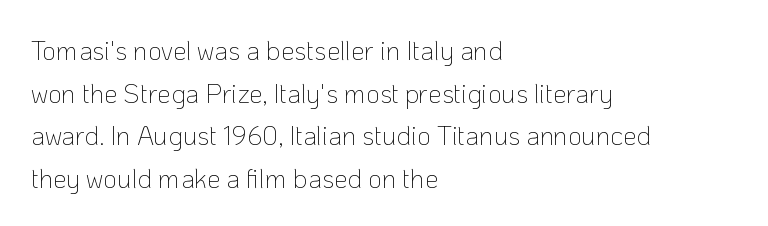
Q: Is the text bold? A: No.
Q: Is the text italic (slanted)? A: No, it is upright.
Q: Is the text underlined? A: No.
Q: How is the paragraph aligned? A: Left-aligned.
Q: Is the spacing between letters normal or unusually wide? A: Normal.
Q: Is the spacing between lines tight, normal or loose? A: Normal.
